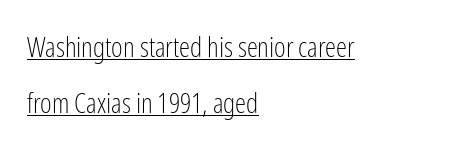
The image shows 28 px light, condensed sans-serif type, upright; set left-aligned, loose line spacing (1.99x), normal letter spacing, underlined; low stroke contrast and a medium x-height.
